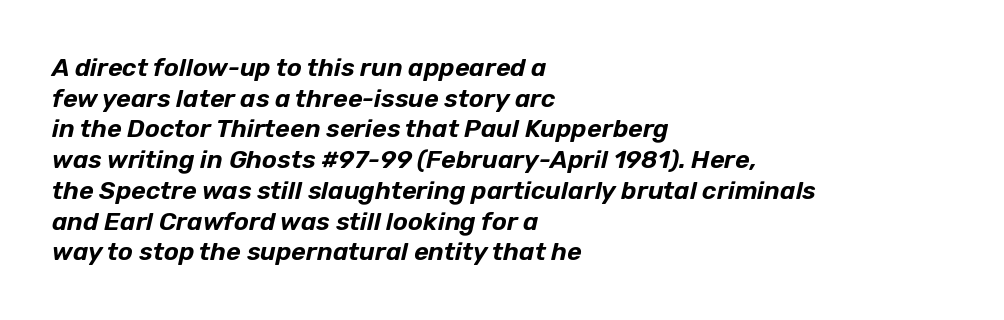
{"italic": "yes", "lean": "right", "slant_degrees": 12, "underline": "no", "align": "left", "line_spacing_ratio": 1.23, "letter_spacing": "normal", "letter_spacing_em": 0.0, "glyph_px": 25}
